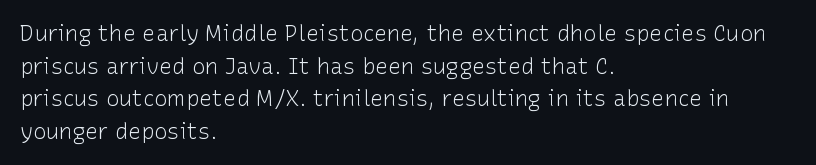
{"italic": "no", "bold": "no", "underline": "no", "align": "left", "line_spacing": "normal", "line_spacing_ratio": 1.48, "letter_spacing": "normal", "letter_spacing_em": 0.0, "glyph_px": 22}
